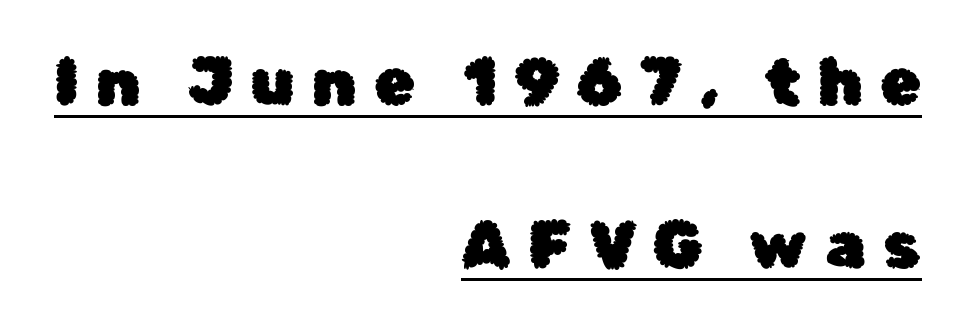
The image shows 66 px sans-serif type, upright; set right-aligned, loose line spacing (2.47x), unusually wide letter spacing (+0.26 em), underlined; low stroke contrast and a medium x-height.
